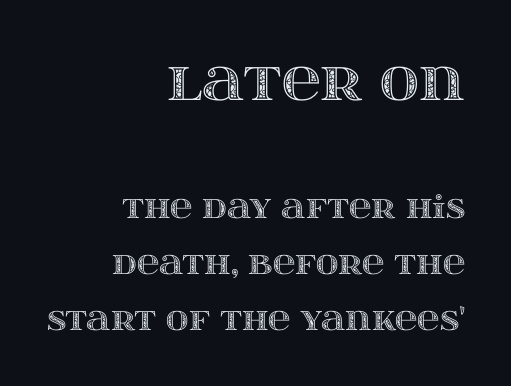
The image shows 54 px wide type, upright; set right-aligned, line spacing 1.81x, normal letter spacing, not underlined; the first (top) block is 1.74x larger; a large x-height.
